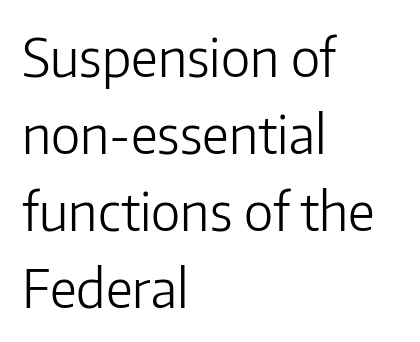
Line spacing here is normal. This sample has the flowing, uneven cadence of proportional lettering. Unlike a traditional serif, this face leaves its strokes unadorned. Stems here are at most as thick as an everyday book face. The area under the type is left untouched.
